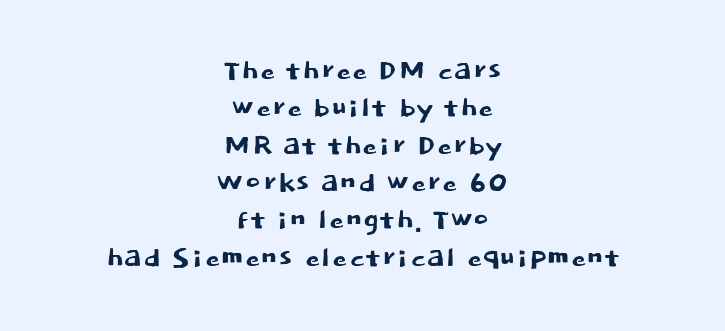
Q: Is the text italic (slanted)? A: No, it is upright.
Q: Is the typeface a serif or a sans-serif typeface? A: Sans-serif.
Q: Is the text underlined? A: No.
Q: How is the paragraph aligned? A: Centered.
Q: Is the spacing between letters normal or unusually wide? A: Normal.
Q: Is the spacing between lines tight, normal or loose? A: Tight.
Q: Width (condensed, normal, or wide)? A: Normal.
Q: Stroke contrast? A: Low.
Q: x-height? A: Large.
Q: Monospaced? A: No.
